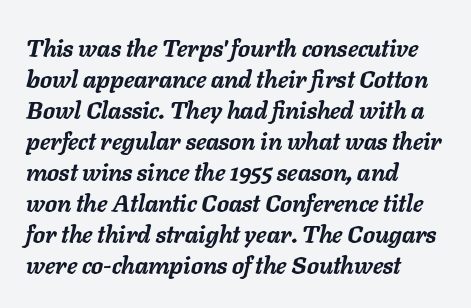
The image shows 24 px bold type, italic (leaning right); set left-aligned, normal line spacing (1.29x), normal letter spacing, not underlined.
